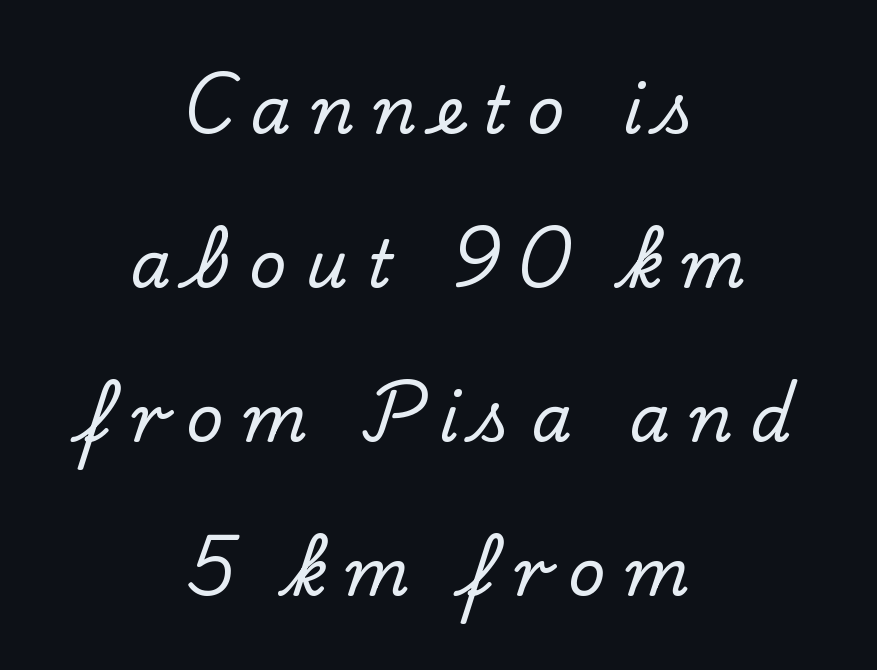
Q: Is the text italic (slanted)? A: Yes.
Q: Is the typeface a serif or a sans-serif typeface? A: Serif.
Q: Is the text underlined? A: No.
Q: How is the paragraph aligned? A: Centered.
Q: Is the spacing between letters normal or unusually wide? A: Unusually wide.
Q: Is the spacing between lines tight, normal or loose? A: Loose.
Q: Width (condensed, normal, or wide)? A: Normal.
Q: Stroke contrast? A: Low.
Q: x-height? A: Small.
Q: Monospaced? A: No.
